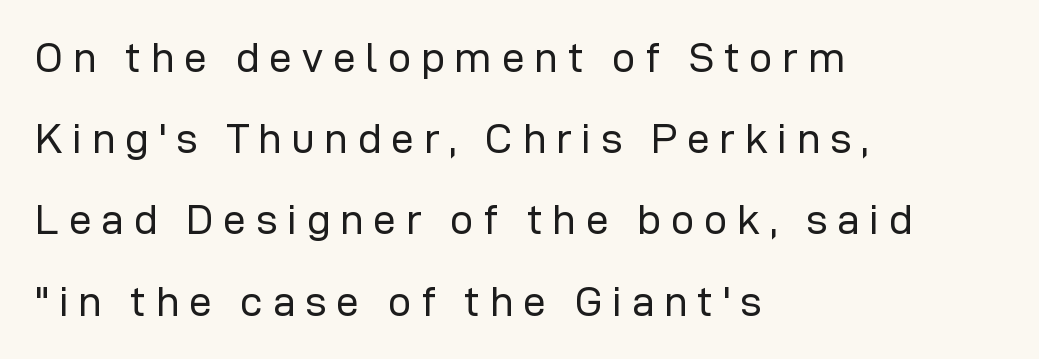
The image shows 41 px regular-weight sans-serif type, upright; set left-aligned, loose line spacing (1.98x), unusually wide letter spacing (+0.24 em), not underlined; low stroke contrast and a medium x-height.
